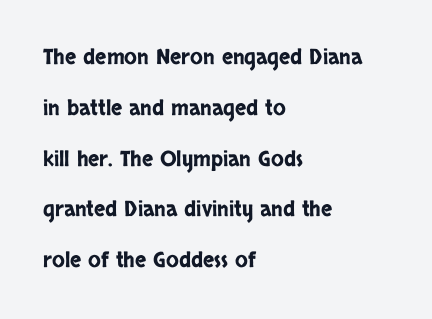
{"italic": "no", "underline": "no", "align": "left", "line_spacing": "loose", "line_spacing_ratio": 2.42, "letter_spacing": "normal", "letter_spacing_em": 0.0, "glyph_px": 21}
